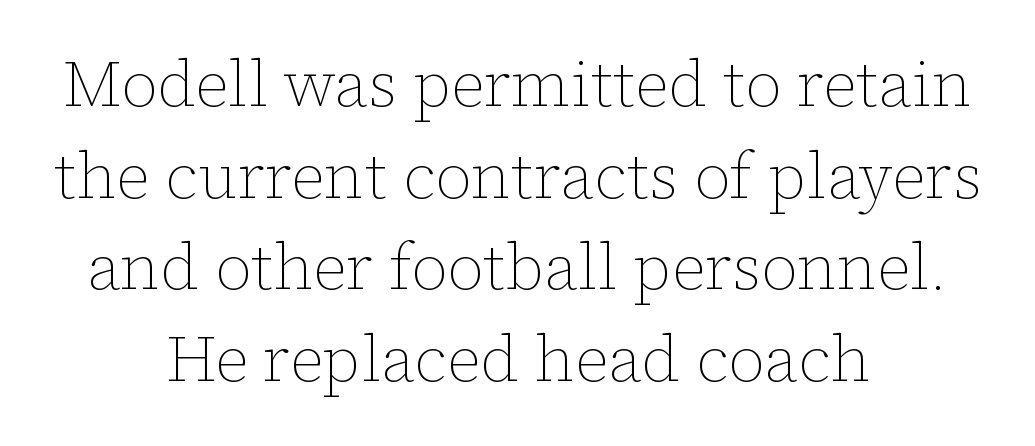
{"italic": "no", "bold": "no", "weight": "thin", "width": "normal", "stroke_contrast": "low", "x_height": "medium", "monospaced": "no", "underline": "no", "align": "center", "line_spacing": "normal", "line_spacing_ratio": 1.43, "letter_spacing": "normal", "letter_spacing_em": 0.0, "glyph_px": 64}
